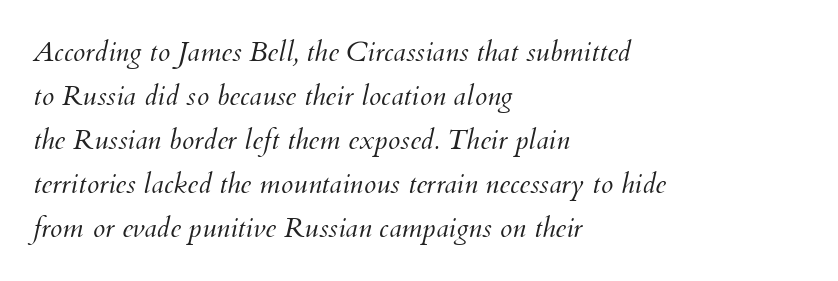
The strokes are not fattened; the text isn't bold. One-word summary of the alignment: left. Horizontal bands of white between lines are of average thickness. Is this a fixed-width face? No — the glyphs have proportional, varying widths. This sample uses an oblique cut, with every glyph tilted off the vertical.
